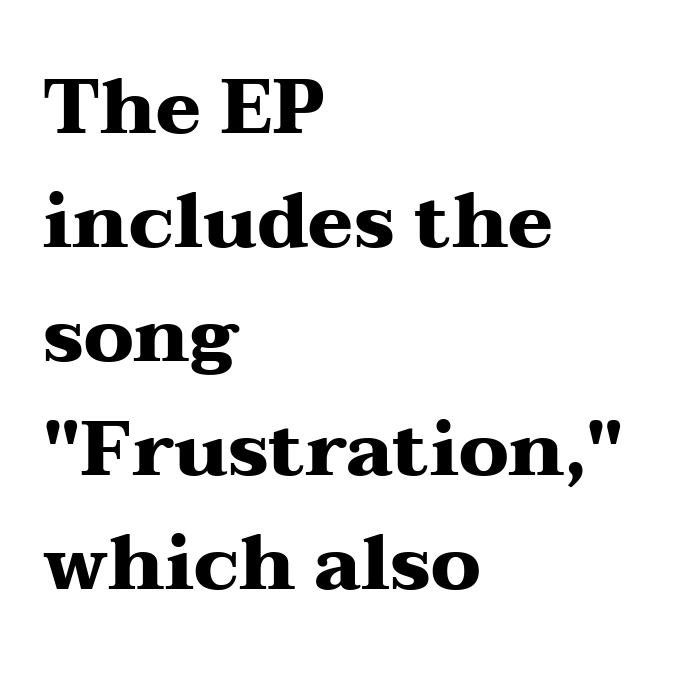
Characters follow at the spacing the type designer built in. Look at the stroke-to-counter ratio: heavy, a bold. The vertical gap from one line to the next is medium. Honestly, there is no underline to notice here at all. The setting favours the left margin, as ordinary paragraphs usually do. Stroke terminals: seriffed.
